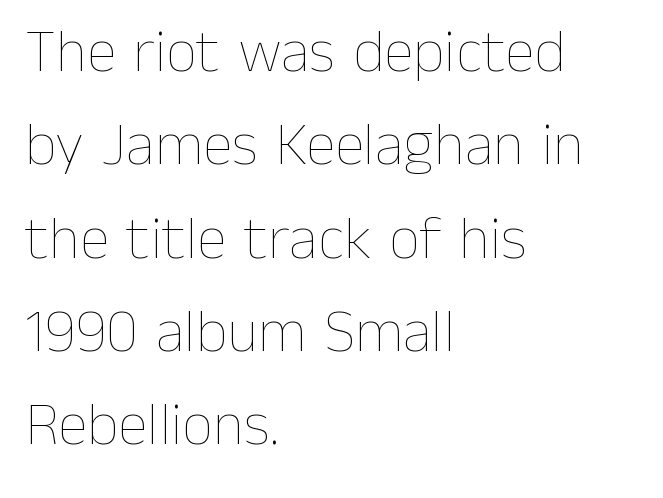
{"italic": "no", "bold": "no", "weight": "thin", "width": "normal", "stroke_contrast": "low", "x_height": "medium", "monospaced": "no", "underline": "no", "align": "left", "line_spacing": "normal", "line_spacing_ratio": 1.53, "letter_spacing": "normal", "letter_spacing_em": 0.0, "glyph_px": 61}
